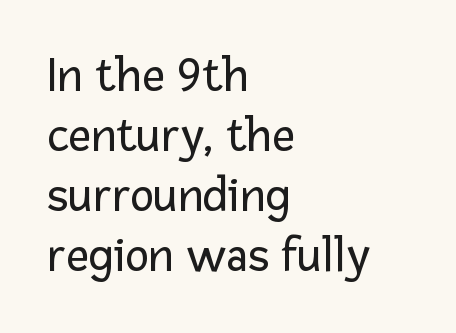
No italicization has been applied; the sample stays upright. No chunkiness to these letters — they're not bold. The letterforms sit shoulder to shoulder at normal distance. This is sans-serif lettering, the kind often seen on screens and signage.
